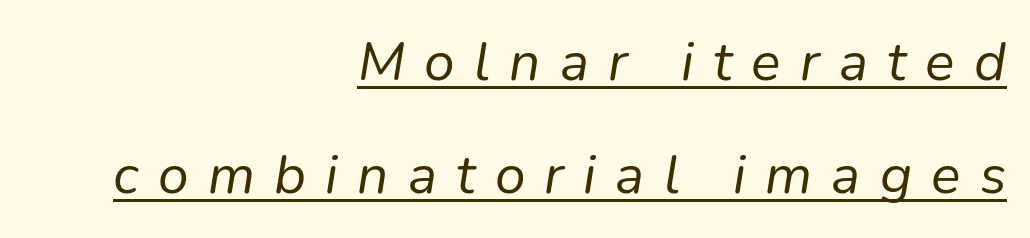
These lines were composed using italics. Decoration check: the copy is underlined. These lines stand farther apart than default settings would place them. The rendering uses natural spacing where letterforms have individual widths. Line endings align vertically; line beginnings do not.
